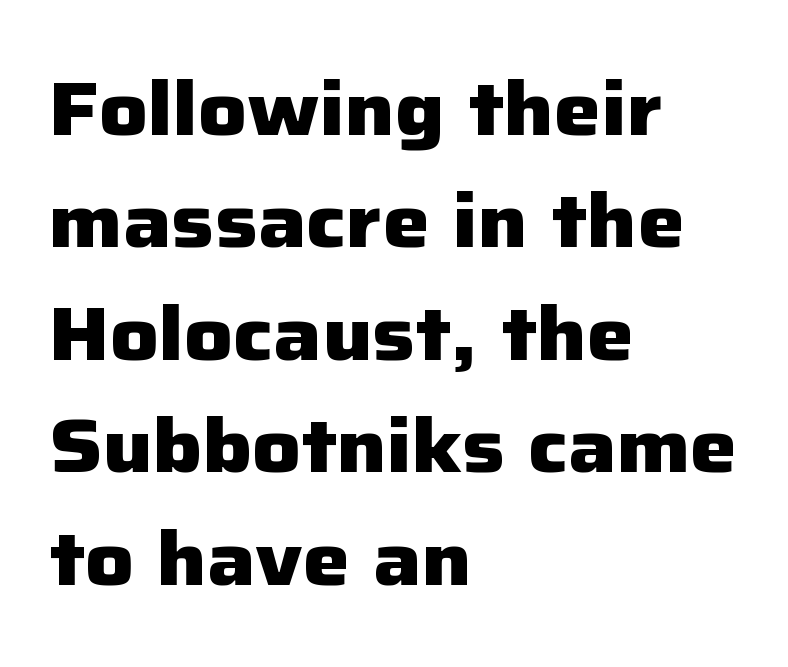
Q: Is the text bold? A: Yes.
Q: Is the text italic (slanted)? A: No, it is upright.
Q: Is the typeface a serif or a sans-serif typeface? A: Sans-serif.
Q: Is the text underlined? A: No.
Q: How is the paragraph aligned? A: Left-aligned.
Q: Is the spacing between letters normal or unusually wide? A: Normal.
Q: Is the spacing between lines tight, normal or loose? A: Normal.
Q: Width (condensed, normal, or wide)? A: Normal.
Q: Stroke contrast? A: Low.
Q: x-height? A: Medium.
Q: Monospaced? A: No.
